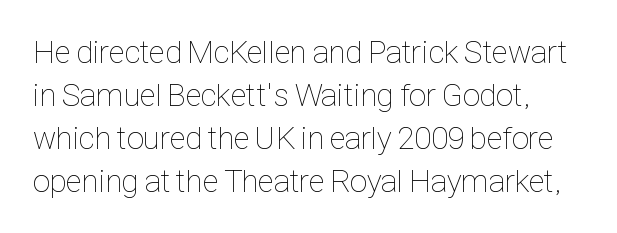
{"italic": "no", "bold": "no", "weight": "thin", "width": "condensed", "stroke_contrast": "low", "x_height": "medium", "monospaced": "no", "underline": "no", "line_spacing": "normal", "line_spacing_ratio": 1.34, "letter_spacing": "normal", "letter_spacing_em": 0.0, "glyph_px": 32}
